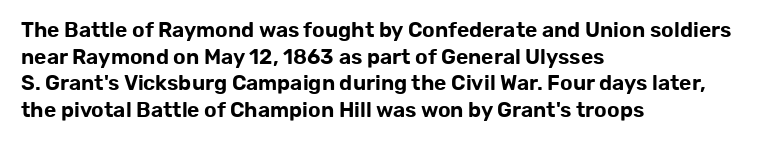
The image shows 21 px text type, upright; set left-aligned, normal line spacing (1.27x), normal letter spacing, not underlined.
